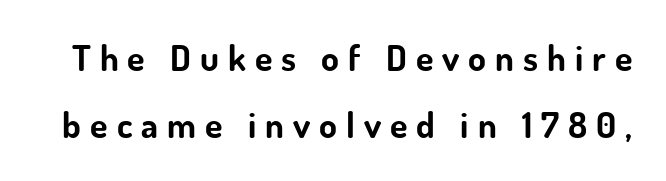
Q: Is the text bold? A: Yes.
Q: Is the text italic (slanted)? A: No, it is upright.
Q: Is the typeface a serif or a sans-serif typeface? A: Sans-serif.
Q: Is the text underlined? A: No.
Q: Is the spacing between letters normal or unusually wide? A: Unusually wide.
Q: Width (condensed, normal, or wide)? A: Normal.
Q: Stroke contrast? A: Low.
Q: x-height? A: Small.
Q: Monospaced? A: No.
